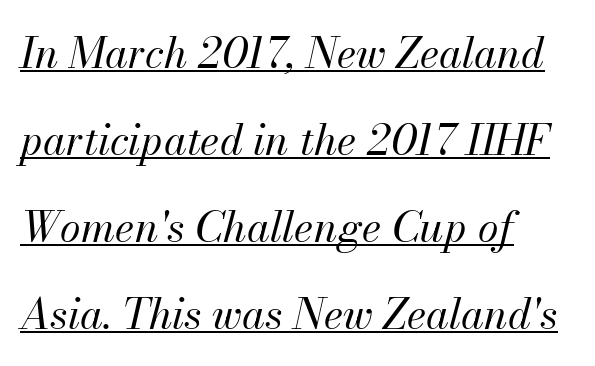
Q: Is the text bold? A: No.
Q: Is the text italic (slanted)? A: Yes, it leans right by about 13 degrees.
Q: Is the text underlined? A: Yes.
Q: How is the paragraph aligned? A: Left-aligned.
Q: Is the spacing between letters normal or unusually wide? A: Normal.
Q: Is the spacing between lines tight, normal or loose? A: Loose.
Q: Width (condensed, normal, or wide)? A: Normal.
Q: Stroke contrast? A: Medium.
Q: x-height? A: Small.
Q: Monospaced? A: No.
